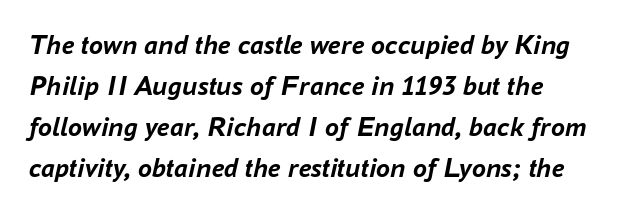
Do the characters align in a grid? No, the font is proportional. The font's italic variant was chosen for this text. The string is rendered with underlining switched off. Compared with typical body copy, the letter spacing here is the same.
